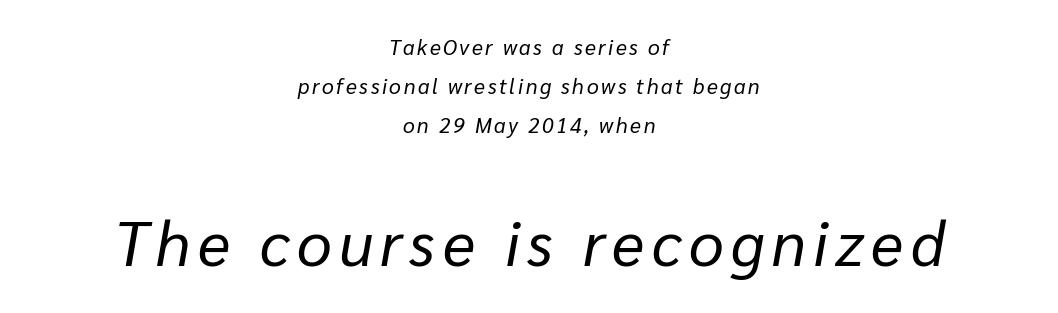
{"italic": "yes", "lean": "right", "slant_degrees": 10, "bold": "no", "weight": "regular", "width": "normal", "stroke_contrast": "low", "x_height": "medium", "monospaced": "no", "underline": "no", "align": "center", "line_spacing_ratio": 1.86, "larger_block": "second", "size_ratio": 2.95, "glyph_px": 62}
